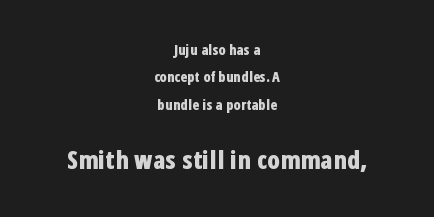
The image shows 25 px bold type, upright; set centered, loose line spacing (1.95x), normal letter spacing, not underlined; the second (bottom) block is 1.79x larger.
